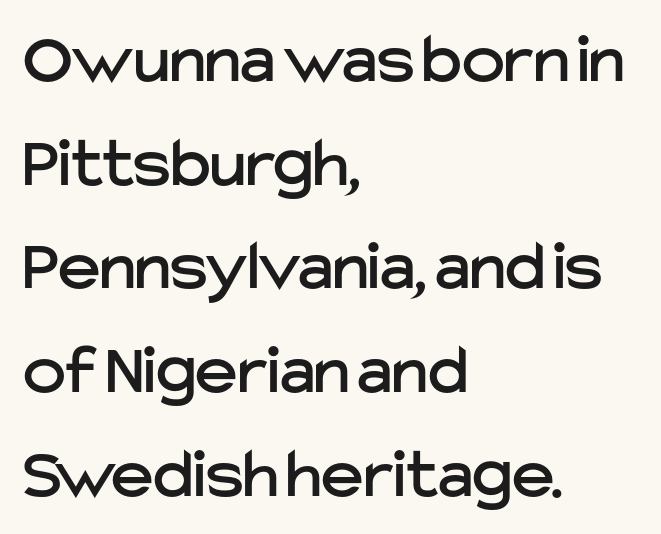
{"serif": "no", "italic": "no", "width": "normal", "stroke_contrast": "low", "x_height": "medium", "monospaced": "no", "underline": "no", "align": "left", "line_spacing": "normal", "line_spacing_ratio": 1.44, "letter_spacing": "normal", "letter_spacing_em": 0.0, "glyph_px": 72}
